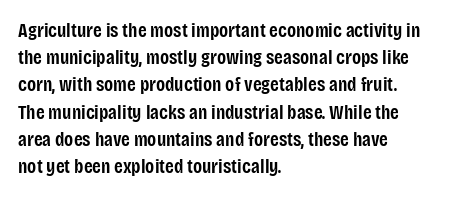
Q: Is the text bold? A: Semi-bold.
Q: Is the text italic (slanted)? A: No, it is upright.
Q: Is the text underlined? A: No.
Q: How is the paragraph aligned? A: Left-aligned.
Q: Is the spacing between letters normal or unusually wide? A: Normal.
Q: Is the spacing between lines tight, normal or loose? A: Normal.
